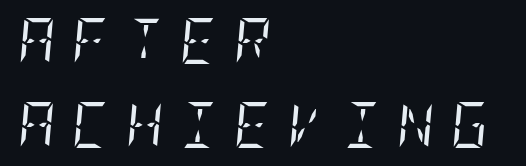
{"serif": "yes", "italic": "yes", "lean": "right", "slant_degrees": 5, "bold": "no", "weight": "regular", "width": "condensed", "stroke_contrast": "low", "x_height": "large", "underline": "no", "align": "left", "line_spacing_ratio": 1.82, "letter_spacing": "wide", "letter_spacing_em": 0.36, "glyph_px": 46}
